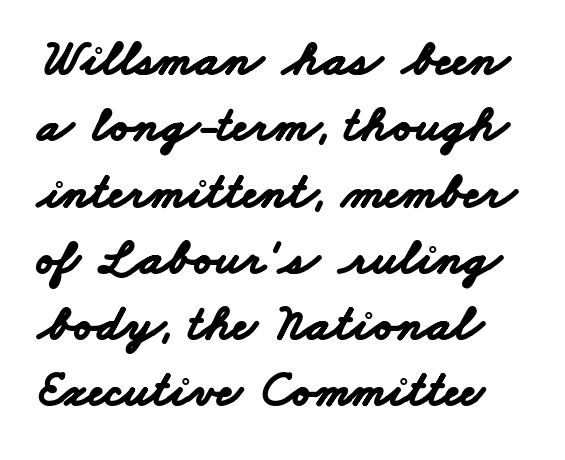
{"serif": "no", "bold": "yes", "weight": "bold", "width": "wide", "stroke_contrast": "low", "x_height": "small", "monospaced": "no", "underline": "no", "line_spacing": "normal", "line_spacing_ratio": 1.3, "letter_spacing": "normal", "letter_spacing_em": 0.0, "glyph_px": 51}
